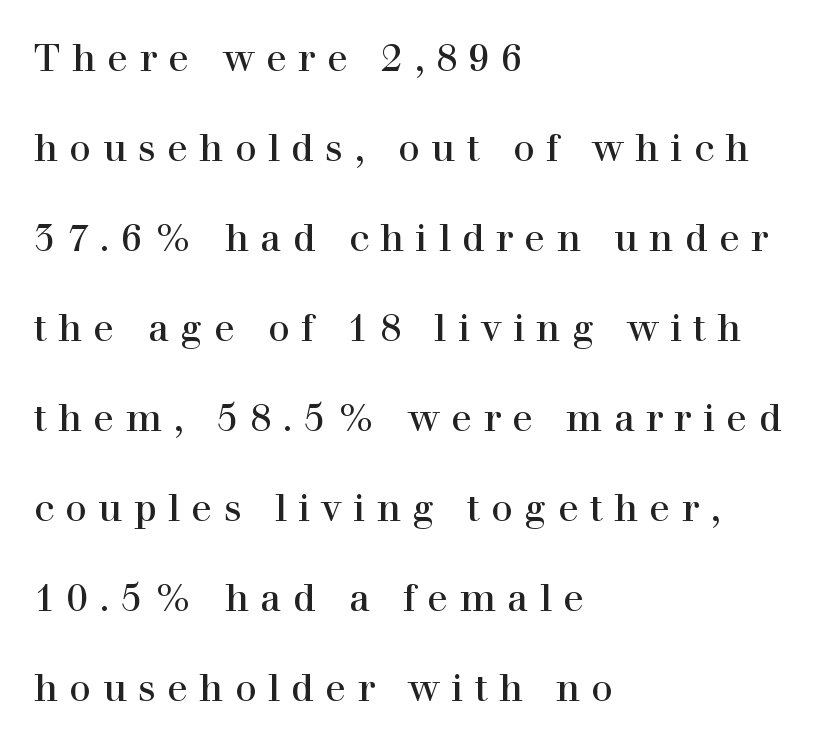
Q: Is the text italic (slanted)? A: No, it is upright.
Q: Is the typeface a serif or a sans-serif typeface? A: Serif.
Q: Is the text underlined? A: No.
Q: How is the paragraph aligned? A: Left-aligned.
Q: Is the spacing between letters normal or unusually wide? A: Unusually wide.
Q: Is the spacing between lines tight, normal or loose? A: Loose.
Q: Width (condensed, normal, or wide)? A: Normal.
Q: x-height? A: Medium.
Q: Monospaced? A: No.
